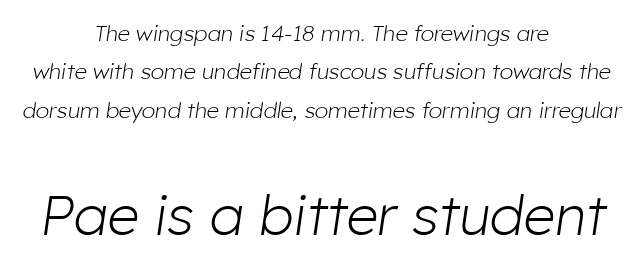
The image shows 56 px light type, italic (leaning right); set centered, line spacing 1.75x, normal letter spacing, not underlined; the second (bottom) block is 2.55x larger; low stroke contrast and a medium x-height.
